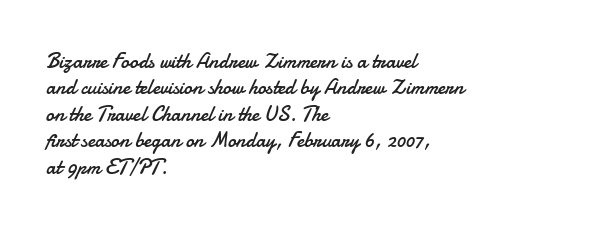
The rendering uses a moderate line-height, typical for paragraphs. Only glyphs here, with clear space below each row. The passage is arranged the way most books set body copy — flush left. Spacing between characters is what you'd get straight out of the box.
